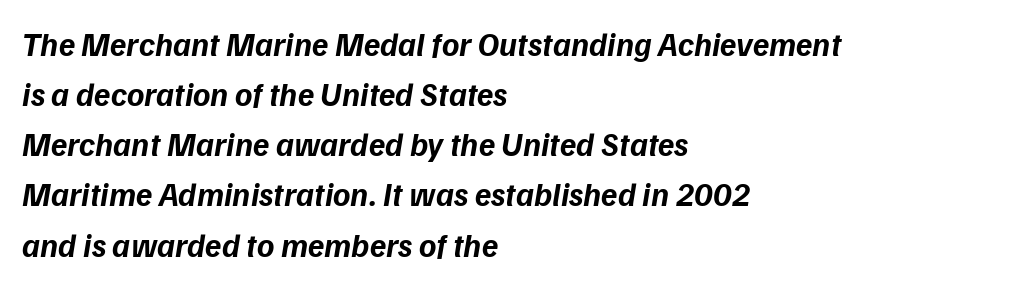
A clean baseline with only descenders dipping below it. Stroke thickness is high; the sample reads as a true bold. Quick note: italic. This block has exactly the height ordinary leading produces.
